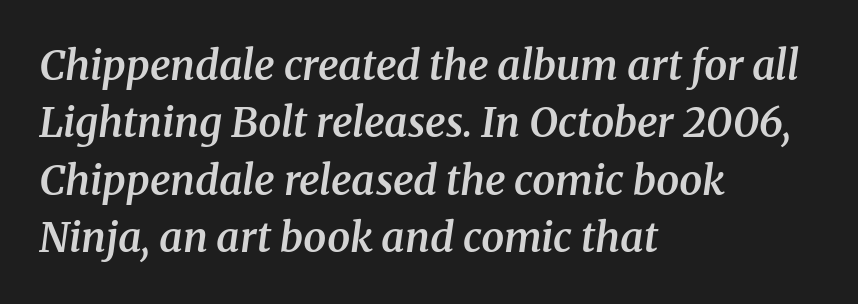
{"serif": "yes", "italic": "yes", "lean": "right", "slant_degrees": 8, "bold": "semi", "weight": "semibold", "width": "normal", "stroke_contrast": "medium", "x_height": "medium", "monospaced": "no", "underline": "no", "align": "left", "line_spacing": "normal", "line_spacing_ratio": 1.4, "letter_spacing": "normal", "letter_spacing_em": 0.0, "glyph_px": 41}
